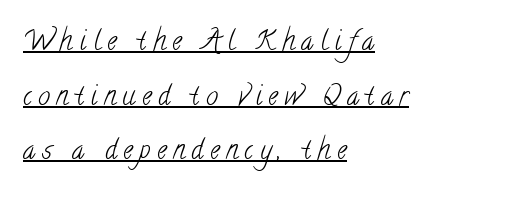
The image shows 27 px text type; set left-aligned, loose line spacing (2.02x), unusually wide letter spacing (+0.24 em), underlined.
